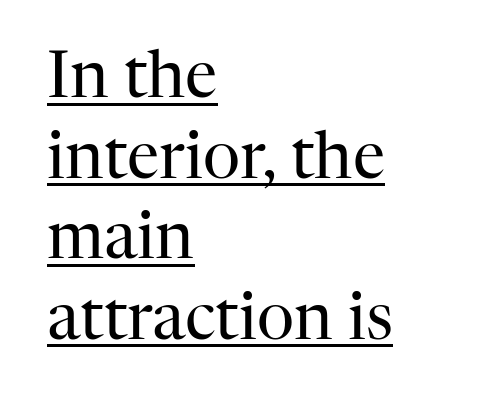
Q: Is the text bold? A: No.
Q: Is the text italic (slanted)? A: No, it is upright.
Q: Is the typeface a serif or a sans-serif typeface? A: Serif.
Q: Is the text underlined? A: Yes.
Q: How is the paragraph aligned? A: Left-aligned.
Q: Is the spacing between letters normal or unusually wide? A: Normal.
Q: Width (condensed, normal, or wide)? A: Normal.
Q: Stroke contrast? A: High.
Q: x-height? A: Medium.
Q: Monospaced? A: No.
